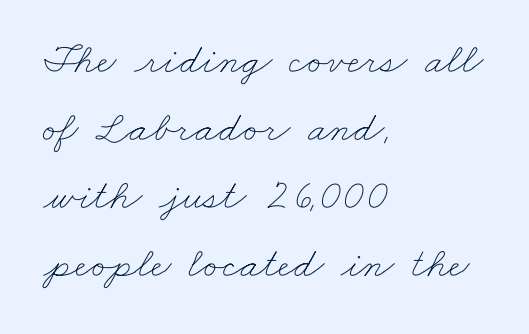
Letter spacing: default. This sample has the flowing, uneven cadence of proportional lettering. Line beginnings align vertically; line endings do not. Summary of vertical rhythm: regular, with standard interline spacing. On a weight scale, this lands at 450 or below. Quick note: underline off.
